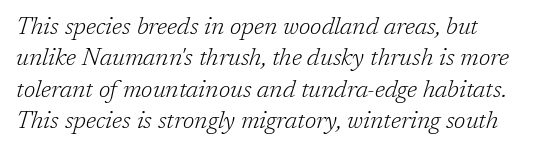
Between one letter and the next there's only the usual sliver of space. Is there much room between lines? A standard amount, neither cramped nor airy. Rendered with sloped, italic letterforms. This rendering features lettering with no underline. Bold? No — there's no thickening of the strokes.
